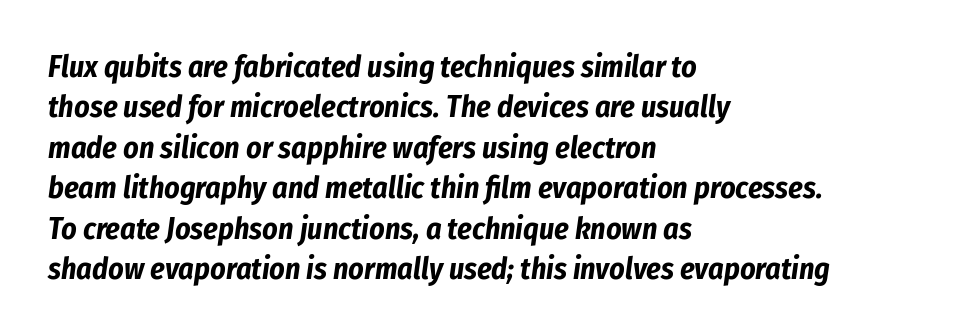
These lines are set flush left with a ragged right edge. Does the weight exceed regular? Yes, all the way to bold. One glance says typical: line gaps are just what's usual. No word sits above an underline. The face used here is rendered with its standard letterfit. You can tell it's italic because the verticals aren't actually vertical.
